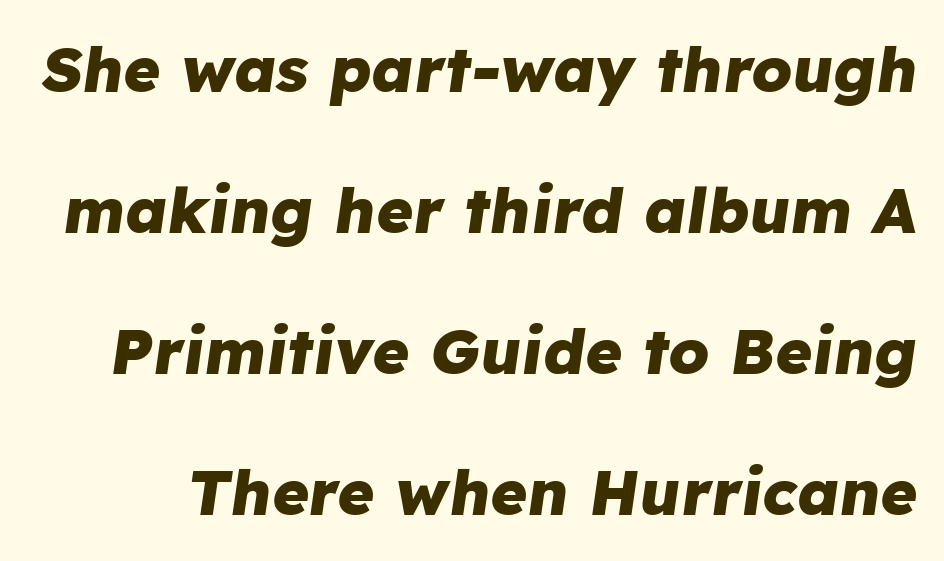
The image shows 63 px heavy type, italic (leaning right); set loose line spacing (2.24x), normal letter spacing, not underlined; low stroke contrast and a medium x-height.
